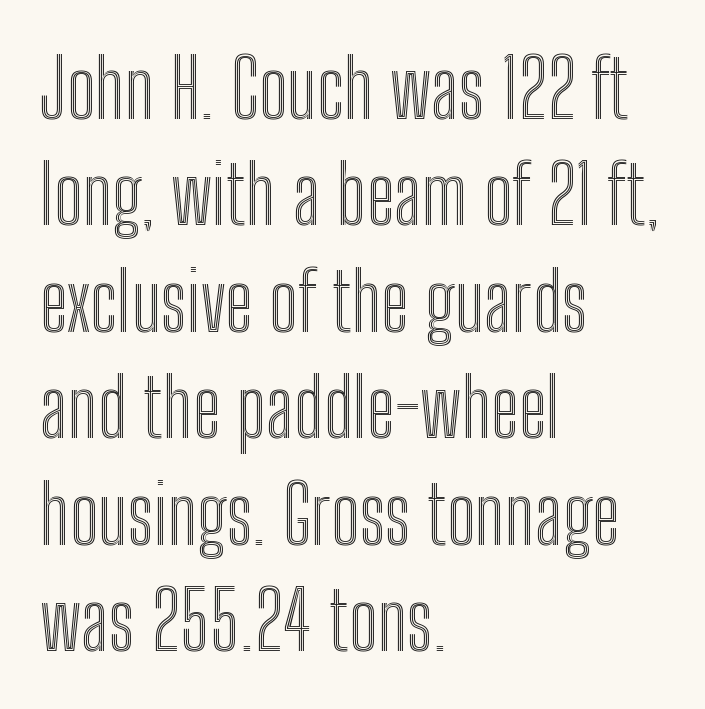
Is this a fixed-width face? No — the glyphs have proportional, varying widths. These lines were composed using upright roman letters. Descenders are the only things crossing below the line. The rendering anchors every line to the left-hand side. Leading matches the norm, producing a regular column. The rendering keeps characters at their native spacing.
